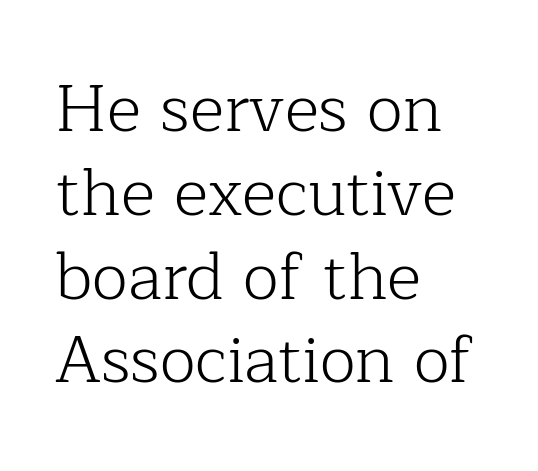
In terms of letterform style, serifs are clearly present. The horizontal fit of the characters is conventional and even. Check the space under the baseline: it is left empty. Proportional: the letters do not fall into vertical columns. Normally led — the rows are evenly, conventionally spaced. Compared with a typical body face, this is equally light or lighter still.
